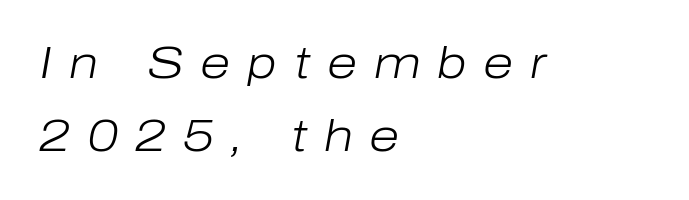
The passage shown has open, widely tracked lettering throughout. Is the type heavy? It reads as light-to-regular instead. This sample has the flowing, uneven cadence of proportional lettering. Descenders are the only things crossing below the line. Honestly, the row spacing looks completely unremarkable.
